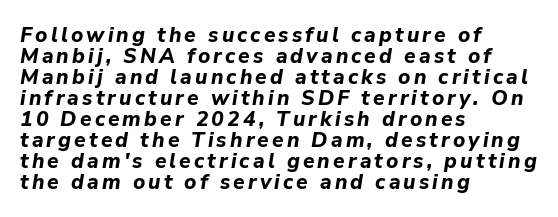
Q: Is the text bold? A: Yes.
Q: Is the text italic (slanted)? A: Yes, it leans right by about 9 degrees.
Q: Is the text underlined? A: No.
Q: How is the paragraph aligned? A: Left-aligned.
Q: Is the spacing between lines tight, normal or loose? A: Tight.
